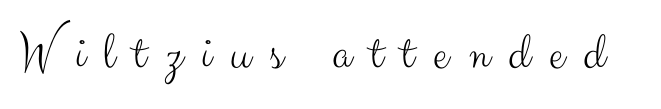
{"serif": "no", "bold": "no", "weight": "light", "width": "normal", "stroke_contrast": "medium", "x_height": "small", "monospaced": "no", "underline": "no", "letter_spacing": "wide", "letter_spacing_em": 0.36, "glyph_px": 53}
